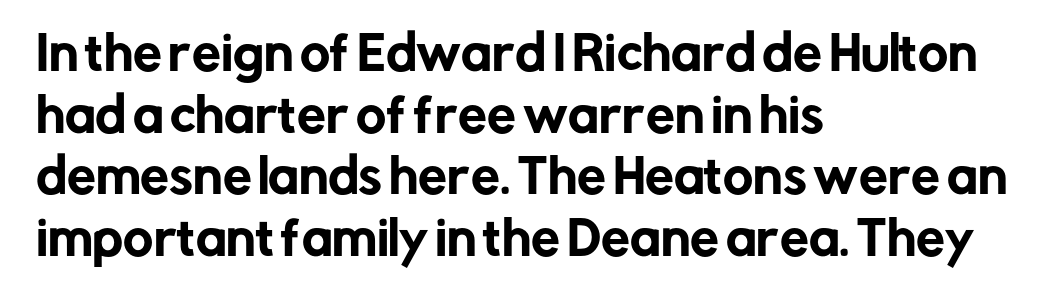
Designer's note — italics off, roman on. The glyphs in this specimen are sans serif. The strip under each line holds only bare page. Normally led — the rows are evenly, conventionally spaced.
